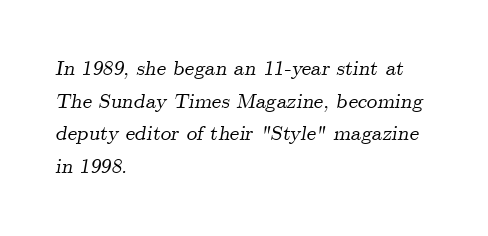
Q: Is the text italic (slanted)? A: Yes, it leans right by about 9 degrees.
Q: Is the text underlined? A: No.
Q: How is the paragraph aligned? A: Left-aligned.
Q: Is the spacing between letters normal or unusually wide? A: Normal.
Q: Is the spacing between lines tight, normal or loose? A: Normal.
